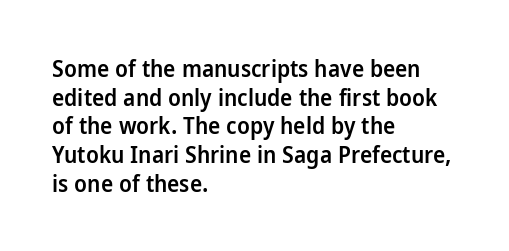
{"italic": "no", "bold": "semi", "underline": "no", "align": "left", "line_spacing": "normal", "line_spacing_ratio": 1.25, "letter_spacing": "normal", "letter_spacing_em": 0.0, "glyph_px": 23}
